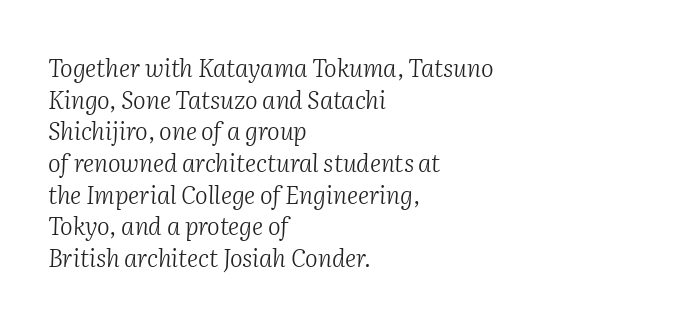
{"italic": "yes", "lean": "right", "slant_degrees": 2, "bold": "no", "underline": "no", "align": "left", "line_spacing": "normal", "line_spacing_ratio": 1.32, "letter_spacing": "normal", "letter_spacing_em": 0.0, "glyph_px": 24}
